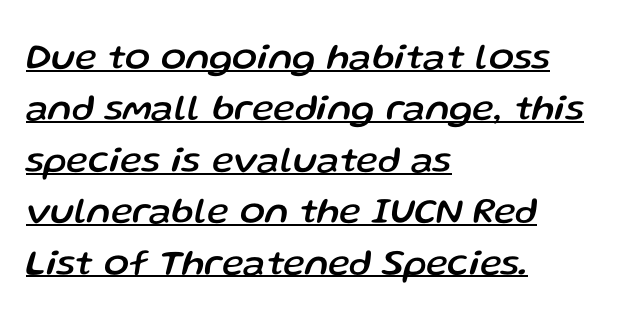
The image shows 37 px text type, italic (leaning right); set left-aligned, normal line spacing (1.39x), normal letter spacing, underlined; low stroke contrast and a medium x-height.
